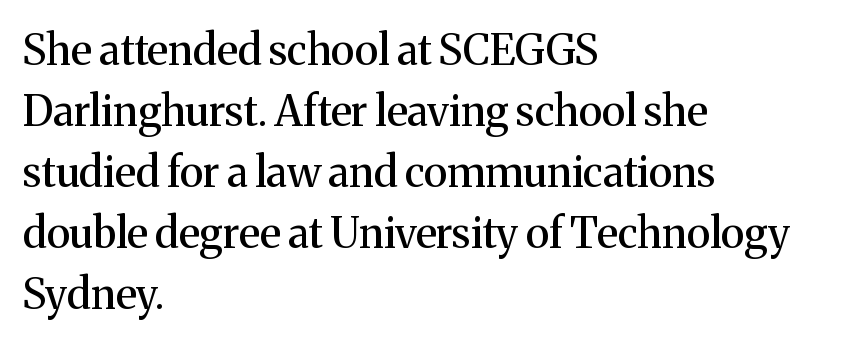
What stands out about the letter spacing? Nothing — it is the standard amount. The lines are quadded left. Each row of text sits above clean, open space. A roman cut, with each character standing at attention. Character widths vary here, with narrow letters taking less room than wide ones.
